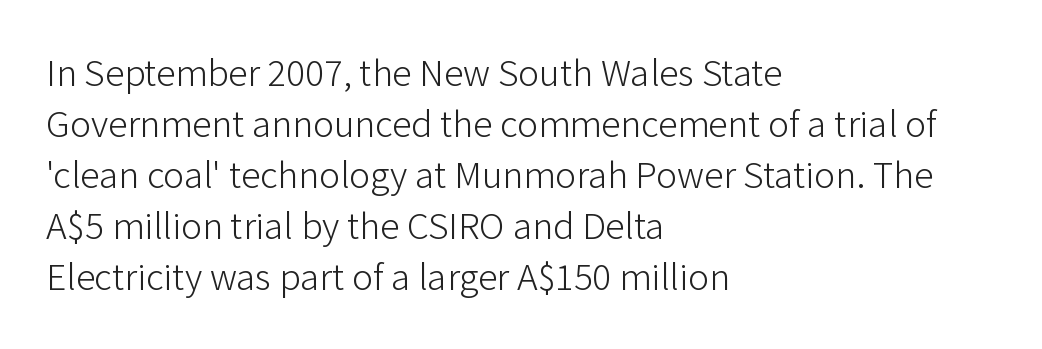
Q: Is the text bold? A: No.
Q: Is the text italic (slanted)? A: No, it is upright.
Q: Is the typeface a serif or a sans-serif typeface? A: Sans-serif.
Q: Is the text underlined? A: No.
Q: How is the paragraph aligned? A: Left-aligned.
Q: Is the spacing between letters normal or unusually wide? A: Normal.
Q: Is the spacing between lines tight, normal or loose? A: Normal.
Q: Width (condensed, normal, or wide)? A: Normal.
Q: Stroke contrast? A: Low.
Q: x-height? A: Medium.
Q: Monospaced? A: No.
